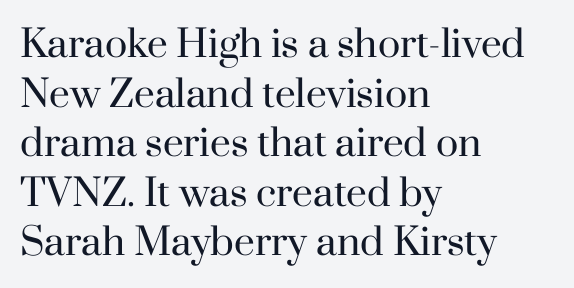
The leading is moderate, giving the passage an even texture. Compared with a typical body face, this is equally light or lighter still. Honestly, the letter spacing is just normal — you wouldn't notice it. The passage shown is typeset with a serif family. This is the regular roman posture of the typeface.
